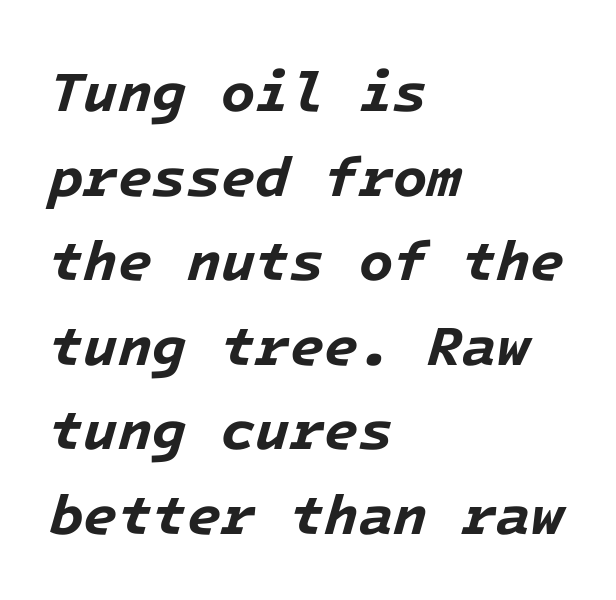
Q: Is the text bold? A: Yes.
Q: Is the text italic (slanted)? A: Yes, it leans right by about 16 degrees.
Q: Is the text underlined? A: No.
Q: How is the paragraph aligned? A: Left-aligned.
Q: Is the spacing between letters normal or unusually wide? A: Normal.
Q: Is the spacing between lines tight, normal or loose? A: Normal.
Q: Width (condensed, normal, or wide)? A: Normal.
Q: Stroke contrast? A: Low.
Q: x-height? A: Medium.
Q: Monospaced? A: Yes.
